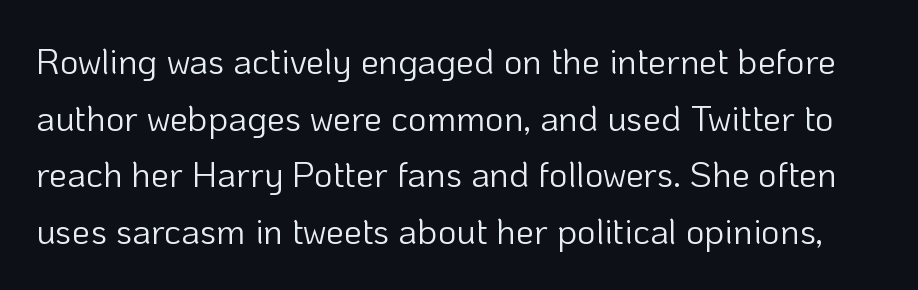
{"serif": "no", "italic": "no", "bold": "no", "weight": "light", "width": "normal", "stroke_contrast": "low", "x_height": "medium", "monospaced": "no", "underline": "no", "line_spacing": "normal", "line_spacing_ratio": 1.57, "letter_spacing": "normal", "letter_spacing_em": 0.0, "glyph_px": 36}
